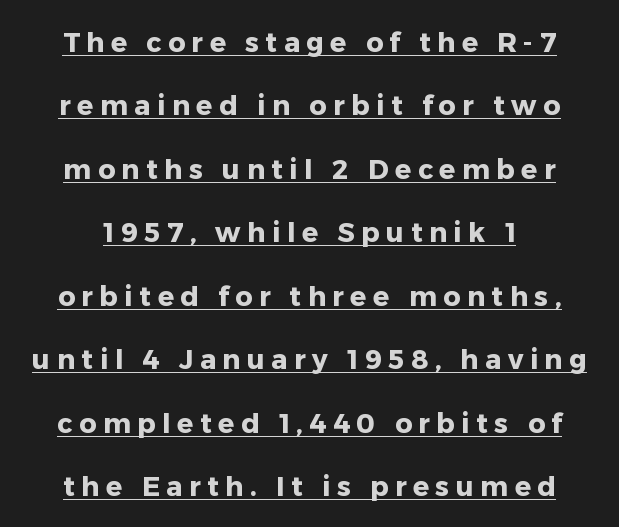
Q: Is the text bold? A: Yes.
Q: Is the text italic (slanted)? A: No, it is upright.
Q: Is the text underlined? A: Yes.
Q: Is the spacing between letters normal or unusually wide? A: Unusually wide.
Q: Is the spacing between lines tight, normal or loose? A: Loose.
